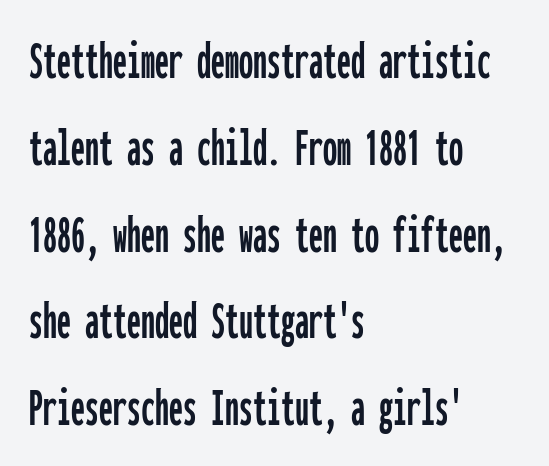
The image shows 56 px condensed sans-serif type, upright, monospaced; set left-aligned, normal line spacing (1.55x), normal letter spacing, not underlined; low stroke contrast and a medium x-height.
